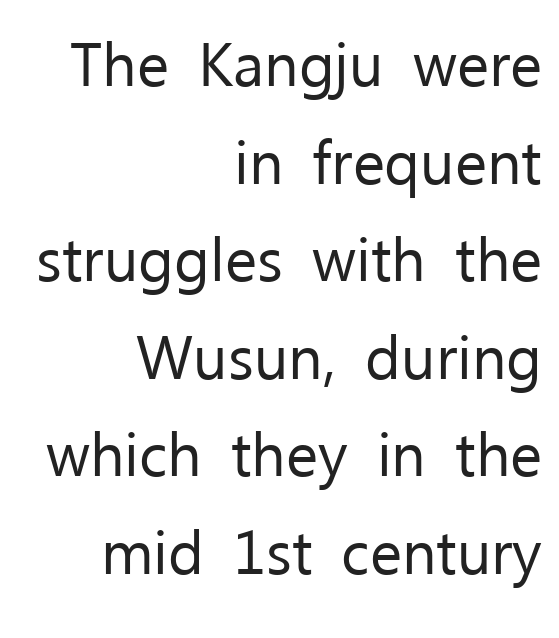
The image shows 61 px regular-weight sans-serif type, upright; set right-aligned, normal line spacing (1.6x), normal letter spacing, not underlined; low stroke contrast and a medium x-height.
